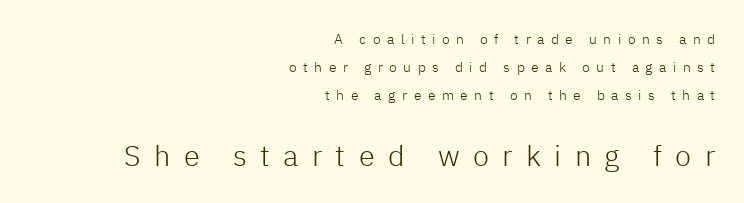
Q: Is the text bold? A: No.
Q: Is the text italic (slanted)? A: No, it is upright.
Q: Is the typeface a serif or a sans-serif typeface? A: Sans-serif.
Q: Is the text underlined? A: No.
Q: How is the paragraph aligned? A: Right-aligned.
Q: Is the spacing between letters normal or unusually wide? A: Unusually wide.
Q: Is the spacing between lines tight, normal or loose? A: Loose.
Q: Which block of text is set in a larger size, the first (top) or the second (bottom)? A: The second (bottom) one.
Q: Width (condensed, normal, or wide)? A: Normal.
Q: Stroke contrast? A: Low.
Q: x-height? A: Medium.
Q: Monospaced? A: No.
